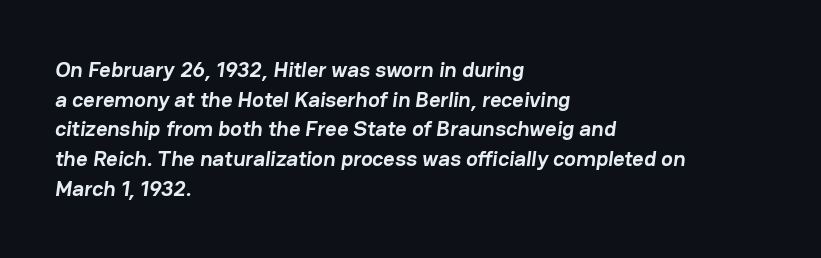
The typesetting leans heavy: a genuine bold. Leading: standard. The ragged edge is on the right, which tells us the setting is flush left. Spacing between characters is what you'd get straight out of the box. The passage shown is not underscored anywhere.
